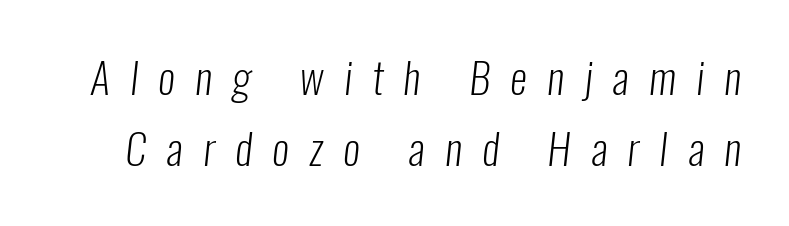
The image shows 43 px light, condensed sans-serif type; set normal line spacing (1.65x), unusually wide letter spacing (+0.47 em), not underlined; low stroke contrast and a medium x-height.
